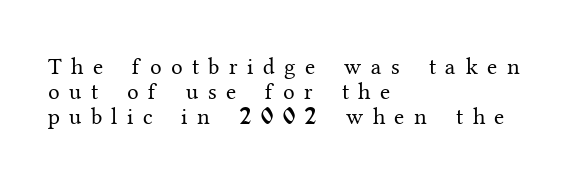
The image shows 23 px text type, upright; set left-aligned, tight line spacing (1.09x), unusually wide letter spacing (+0.41 em), not underlined.
